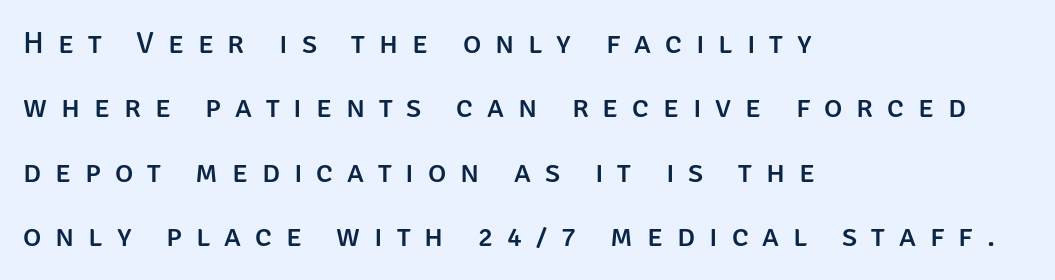
{"serif": "no", "italic": "no", "width": "normal", "stroke_contrast": "low", "x_height": "large", "monospaced": "no", "underline": "no", "align": "left", "line_spacing": "loose", "line_spacing_ratio": 2.08, "letter_spacing": "wide", "letter_spacing_em": 0.45, "glyph_px": 31}
